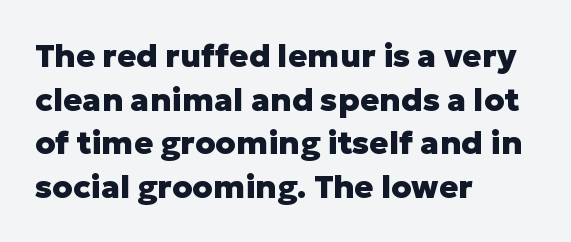
Q: Is the text bold? A: Yes.
Q: Is the text italic (slanted)? A: No, it is upright.
Q: Is the typeface a serif or a sans-serif typeface? A: Sans-serif.
Q: Is the text underlined? A: No.
Q: How is the paragraph aligned? A: Left-aligned.
Q: Is the spacing between letters normal or unusually wide? A: Normal.
Q: Is the spacing between lines tight, normal or loose? A: Normal.
Q: Width (condensed, normal, or wide)? A: Normal.
Q: Stroke contrast? A: Low.
Q: x-height? A: Medium.
Q: Monospaced? A: No.
